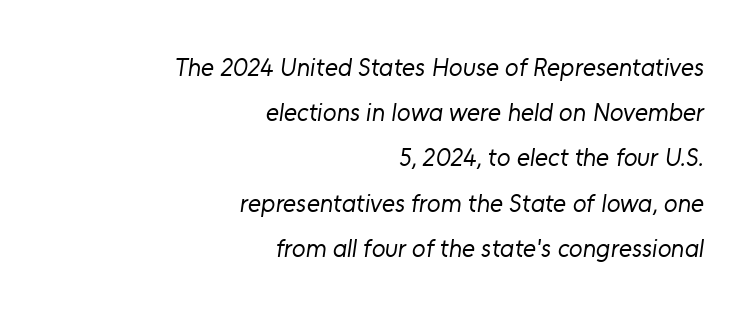
{"bold": "no", "underline": "no", "align": "right", "line_spacing_ratio": 1.81, "letter_spacing": "normal", "letter_spacing_em": 0.0, "glyph_px": 25}
